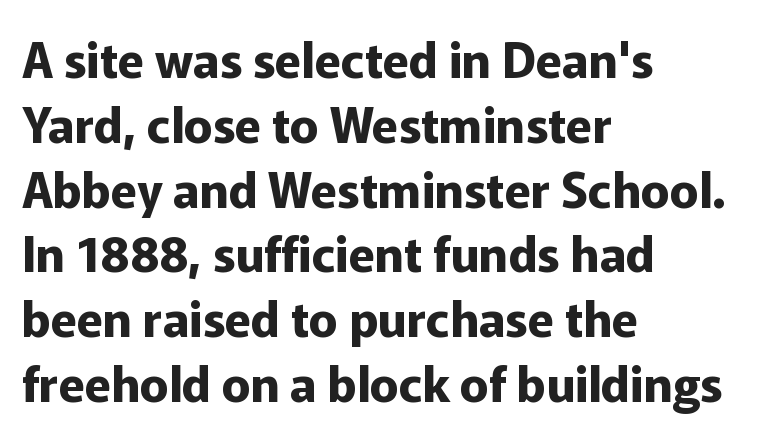
{"serif": "no", "italic": "no", "bold": "yes", "weight": "bold", "width": "normal", "stroke_contrast": "low", "x_height": "medium", "monospaced": "no", "underline": "no", "align": "left", "line_spacing": "normal", "line_spacing_ratio": 1.35, "letter_spacing": "normal", "letter_spacing_em": 0.0, "glyph_px": 48}
